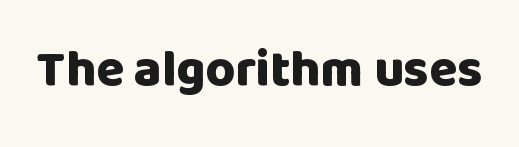
The image shows 51 px heavy sans-serif type, upright; set normal letter spacing, not underlined; low stroke contrast and a large x-height.
